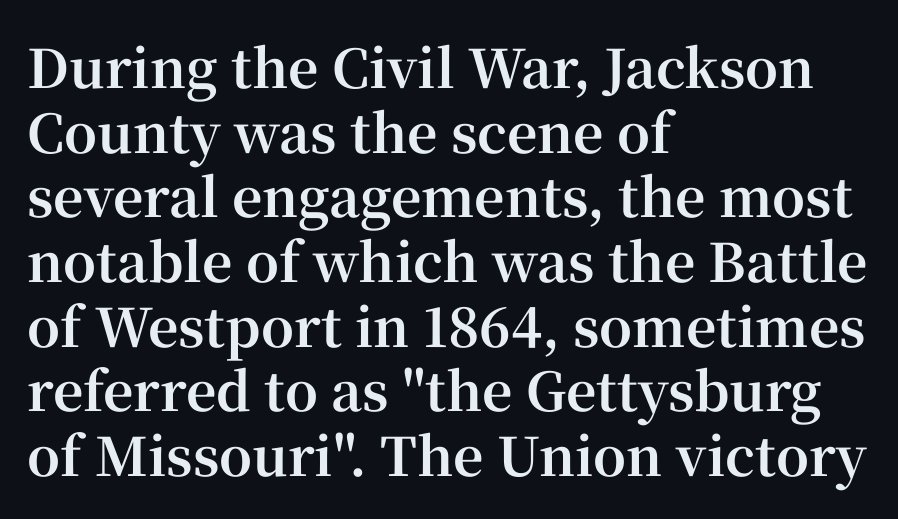
The image shows 53 px bold serif type, upright; set left-aligned, line spacing 1.22x, normal letter spacing, not underlined; high stroke contrast and a medium x-height.
